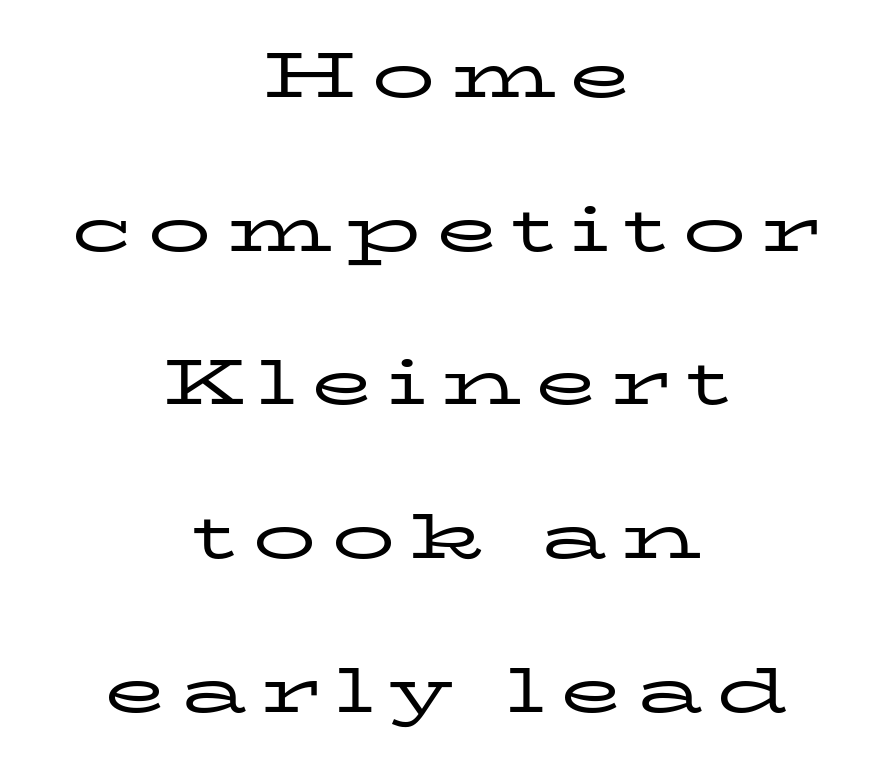
{"serif": "yes", "italic": "no", "bold": "no", "weight": "regular", "width": "wide", "stroke_contrast": "low", "x_height": "medium", "monospaced": "no", "underline": "no", "align": "center", "line_spacing": "loose", "line_spacing_ratio": 2.44, "letter_spacing": "wide", "letter_spacing_em": 0.23, "glyph_px": 63}
